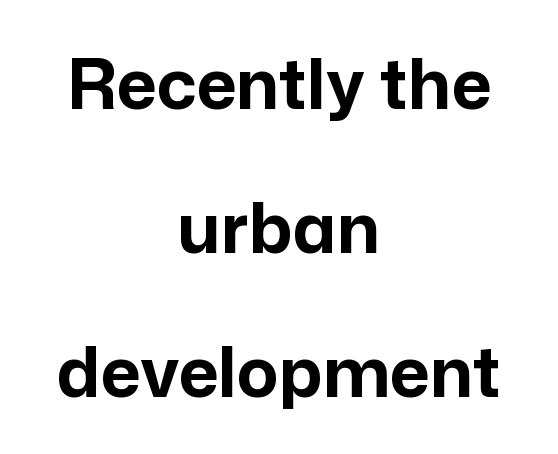
Q: Is the text bold? A: Yes.
Q: Is the text italic (slanted)? A: No, it is upright.
Q: Is the typeface a serif or a sans-serif typeface? A: Sans-serif.
Q: Is the text underlined? A: No.
Q: How is the paragraph aligned? A: Centered.
Q: Is the spacing between letters normal or unusually wide? A: Normal.
Q: Is the spacing between lines tight, normal or loose? A: Loose.
Q: Width (condensed, normal, or wide)? A: Normal.
Q: Stroke contrast? A: Low.
Q: x-height? A: Medium.
Q: Monospaced? A: No.
